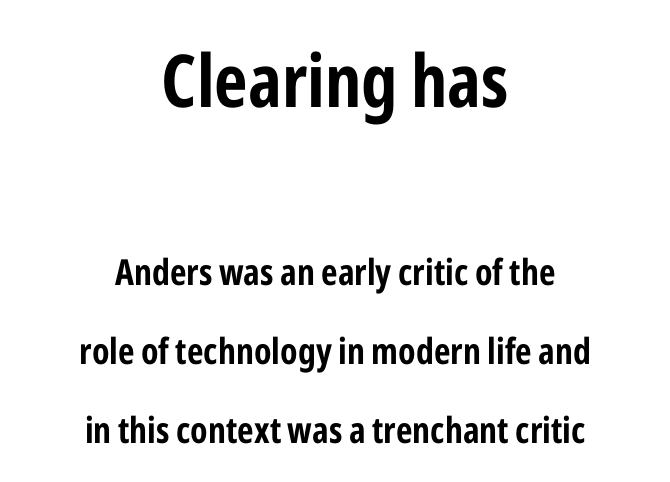
{"serif": "no", "italic": "no", "bold": "yes", "weight": "bold", "width": "condensed", "stroke_contrast": "low", "x_height": "medium", "monospaced": "no", "underline": "no", "align": "center", "line_spacing": "loose", "line_spacing_ratio": 2.19, "letter_spacing": "normal", "letter_spacing_em": 0.0, "larger_block": "first", "size_ratio": 2.03, "glyph_px": 73}
